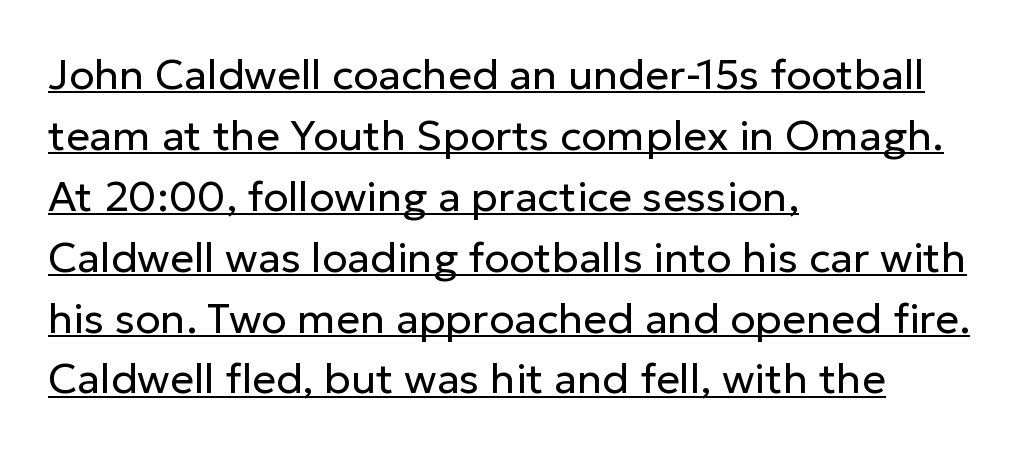
Q: Is the text bold? A: No.
Q: Is the text italic (slanted)? A: No, it is upright.
Q: Is the typeface a serif or a sans-serif typeface? A: Sans-serif.
Q: Is the text underlined? A: Yes.
Q: How is the paragraph aligned? A: Left-aligned.
Q: Is the spacing between letters normal or unusually wide? A: Normal.
Q: Is the spacing between lines tight, normal or loose? A: Normal.
Q: Width (condensed, normal, or wide)? A: Normal.
Q: Stroke contrast? A: Low.
Q: x-height? A: Medium.
Q: Monospaced? A: No.
